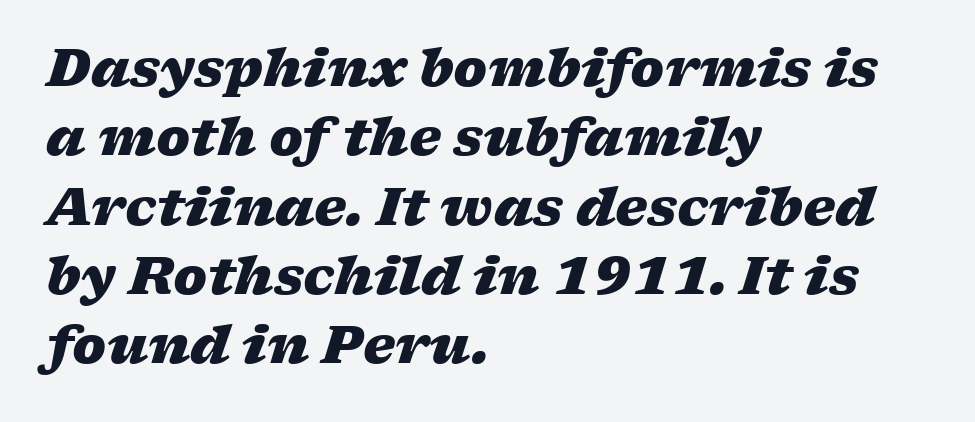
The lines in this sample share a left origin and differ only in where they stop. Does the weight exceed regular? Yes, all the way to bold. Looking at the ascenders, they clearly lean. Descender tails drop into unmarked territory.
